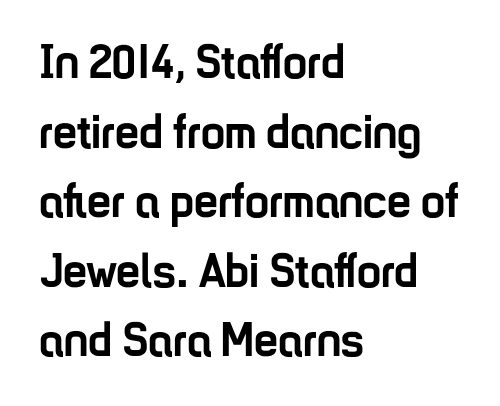
{"serif": "no", "italic": "no", "bold": "yes", "weight": "semibold", "width": "condensed", "stroke_contrast": "low", "x_height": "medium", "monospaced": "no", "underline": "no", "align": "left", "line_spacing": "normal", "line_spacing_ratio": 1.45, "letter_spacing": "normal", "letter_spacing_em": 0.0, "glyph_px": 48}
